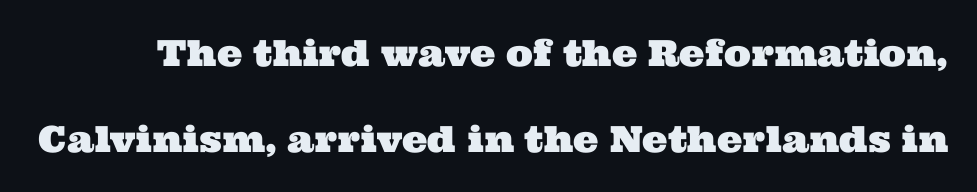
{"serif": "yes", "width": "wide", "stroke_contrast": "medium", "x_height": "medium", "monospaced": "no", "underline": "no", "line_spacing": "loose", "line_spacing_ratio": 2.4, "letter_spacing": "normal", "letter_spacing_em": 0.0, "glyph_px": 36}
